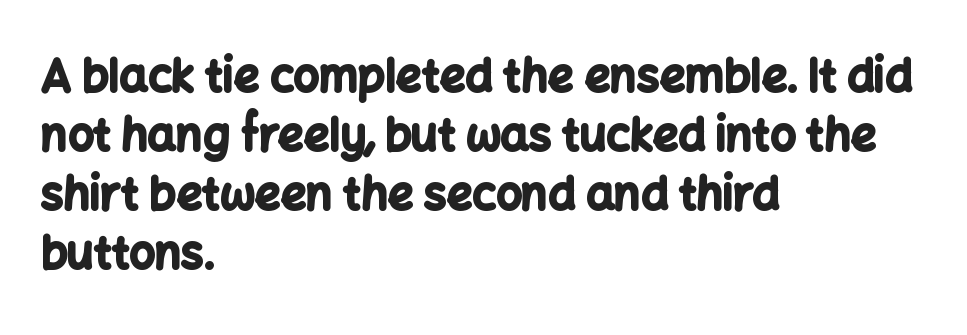
As a designer I'd log this as weight 700, bold. Underline: absent. Upright lettering throughout. Nope, no serifs anywhere on these letters.
